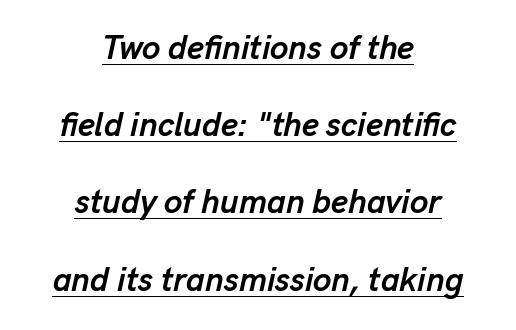
Q: Is the text bold? A: Yes.
Q: Is the text italic (slanted)? A: Yes, it leans right by about 13 degrees.
Q: Is the text underlined? A: Yes.
Q: How is the paragraph aligned? A: Centered.
Q: Is the spacing between letters normal or unusually wide? A: Normal.
Q: Is the spacing between lines tight, normal or loose? A: Loose.
Q: Width (condensed, normal, or wide)? A: Normal.
Q: Stroke contrast? A: Low.
Q: x-height? A: Medium.
Q: Monospaced? A: No.
